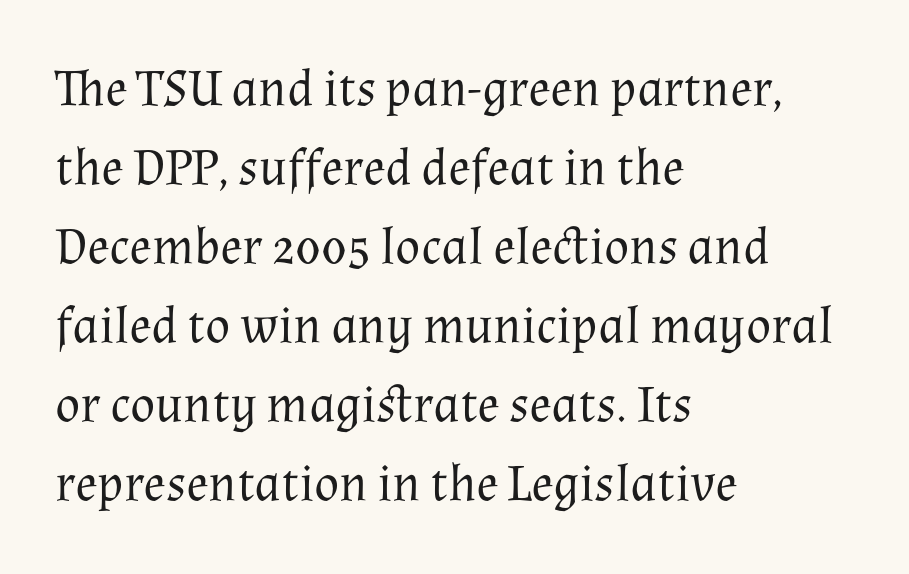
The image shows 52 px regular-weight serif type, upright; set left-aligned, normal line spacing (1.52x), normal letter spacing, not underlined; medium stroke contrast and a medium x-height.
